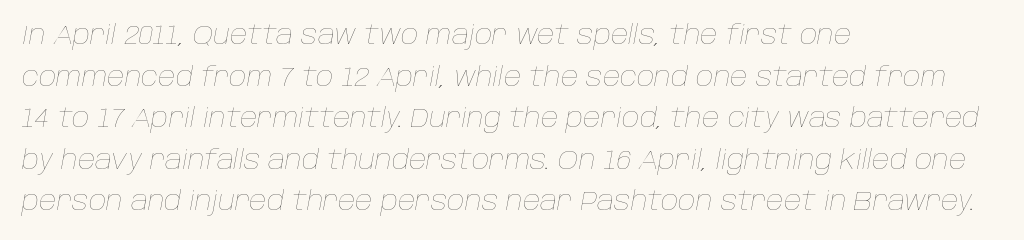
{"italic": "yes", "lean": "right", "slant_degrees": 10, "bold": "no", "underline": "no", "align": "left", "line_spacing": "normal", "line_spacing_ratio": 1.54, "letter_spacing": "normal", "letter_spacing_em": 0.0, "glyph_px": 27}
